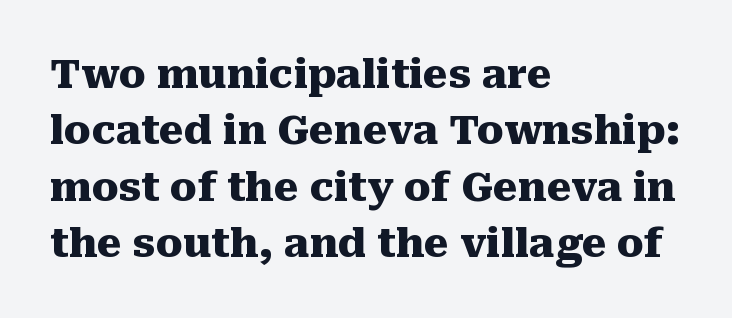
{"serif": "yes", "italic": "no", "bold": "yes", "weight": "heavy", "width": "normal", "stroke_contrast": "medium", "x_height": "medium", "monospaced": "no", "underline": "no", "align": "left", "line_spacing": "normal", "line_spacing_ratio": 1.41, "letter_spacing": "normal", "letter_spacing_em": 0.0, "glyph_px": 40}
